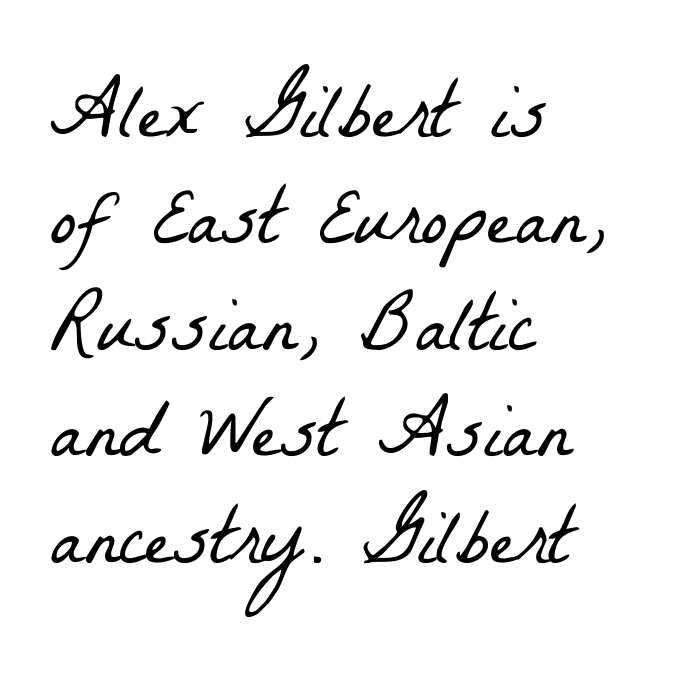
Q: Is the text bold? A: No.
Q: Is the typeface a serif or a sans-serif typeface? A: Serif.
Q: Is the text underlined? A: No.
Q: How is the paragraph aligned? A: Left-aligned.
Q: Is the spacing between letters normal or unusually wide? A: Normal.
Q: Is the spacing between lines tight, normal or loose? A: Normal.
Q: Width (condensed, normal, or wide)? A: Condensed.
Q: Stroke contrast? A: Low.
Q: x-height? A: Medium.
Q: Monospaced? A: No.
